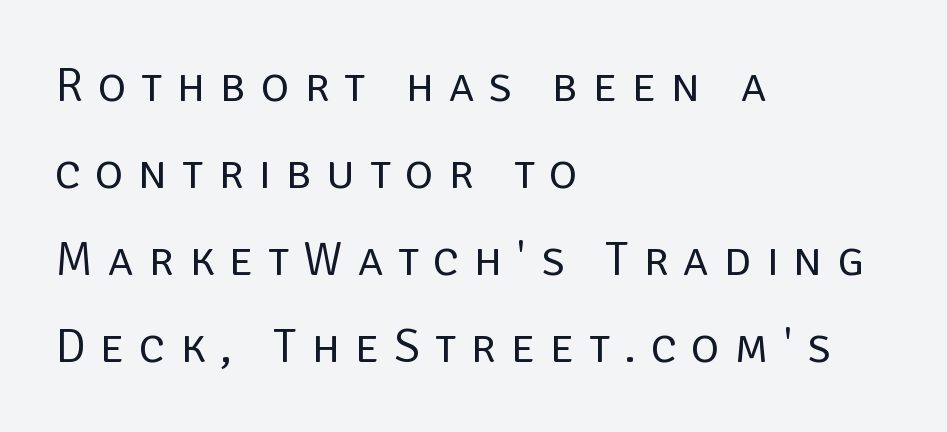
{"serif": "no", "italic": "no", "bold": "no", "weight": "regular", "width": "normal", "stroke_contrast": "low", "x_height": "large", "monospaced": "no", "underline": "no", "align": "left", "line_spacing_ratio": 1.81, "letter_spacing": "wide", "letter_spacing_em": 0.31, "glyph_px": 48}
